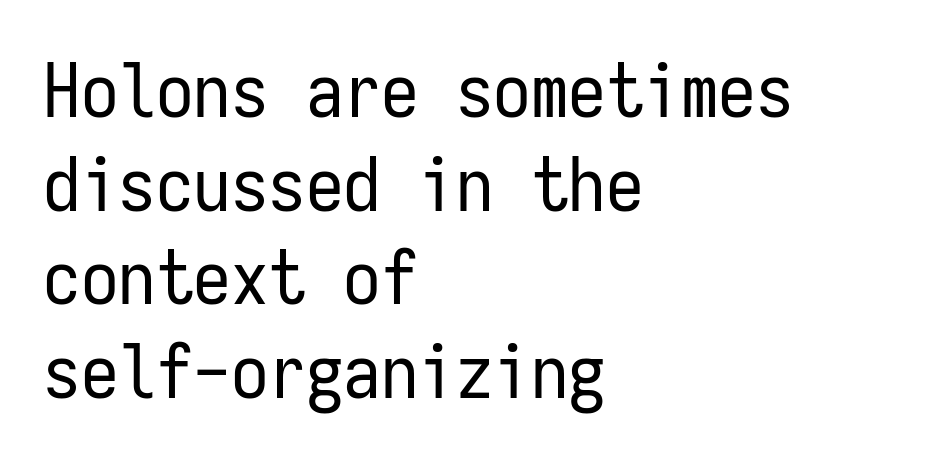
Q: Is the text bold? A: No.
Q: Is the text italic (slanted)? A: No, it is upright.
Q: Is the typeface a serif or a sans-serif typeface? A: Sans-serif.
Q: Is the text underlined? A: No.
Q: How is the paragraph aligned? A: Left-aligned.
Q: Is the spacing between letters normal or unusually wide? A: Normal.
Q: Is the spacing between lines tight, normal or loose? A: Normal.
Q: Width (condensed, normal, or wide)? A: Condensed.
Q: Stroke contrast? A: Low.
Q: x-height? A: Medium.
Q: Monospaced? A: Yes.
